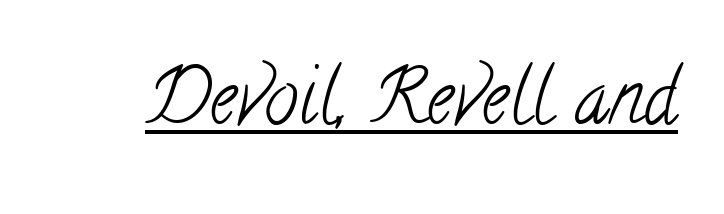
Q: Is the text bold? A: No.
Q: Is the typeface a serif or a sans-serif typeface? A: Serif.
Q: Is the text underlined? A: Yes.
Q: Is the spacing between letters normal or unusually wide? A: Normal.
Q: Width (condensed, normal, or wide)? A: Condensed.
Q: Stroke contrast? A: Low.
Q: x-height? A: Small.
Q: Monospaced? A: No.
